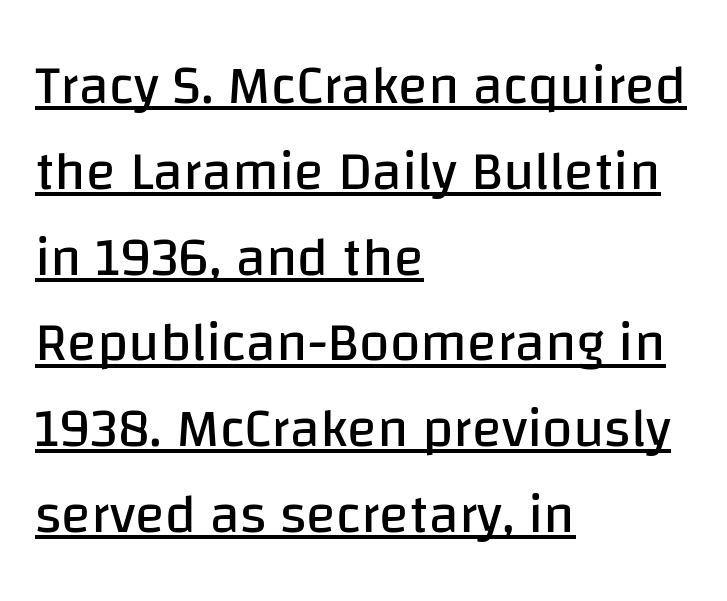
The face used here is proportionally spaced, like ordinary book or web type. Has an underline been added? It has. The letters stand straight up with perfectly vertical stems. These lines are composed in type without serifs. The lines sit at an ordinary, default distance from one another.
